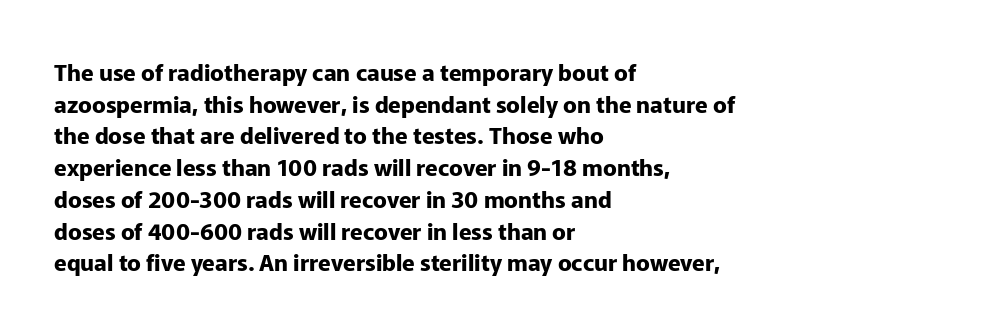
{"italic": "no", "bold": "yes", "underline": "no", "align": "left", "line_spacing": "normal", "line_spacing_ratio": 1.38, "letter_spacing": "normal", "letter_spacing_em": 0.0, "glyph_px": 23}
